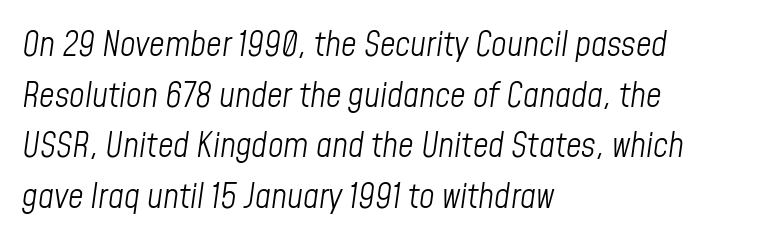
{"italic": "yes", "lean": "right", "slant_degrees": 8, "bold": "no", "weight": "light", "width": "condensed", "stroke_contrast": "low", "x_height": "medium", "monospaced": "no", "underline": "no", "align": "left", "line_spacing": "normal", "line_spacing_ratio": 1.49, "letter_spacing": "normal", "letter_spacing_em": 0.0, "glyph_px": 34}
